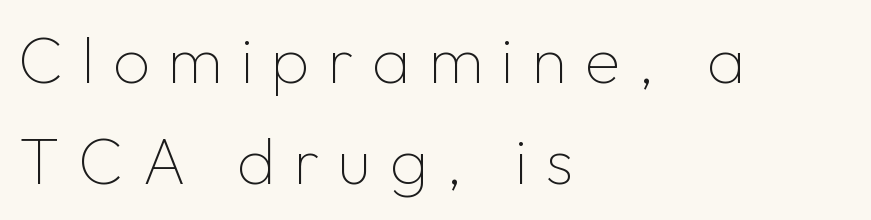
{"serif": "no", "italic": "no", "bold": "no", "weight": "thin", "width": "normal", "stroke_contrast": "low", "x_height": "medium", "monospaced": "no", "underline": "no", "align": "left", "line_spacing": "normal", "line_spacing_ratio": 1.56, "letter_spacing": "wide", "letter_spacing_em": 0.28, "glyph_px": 65}
